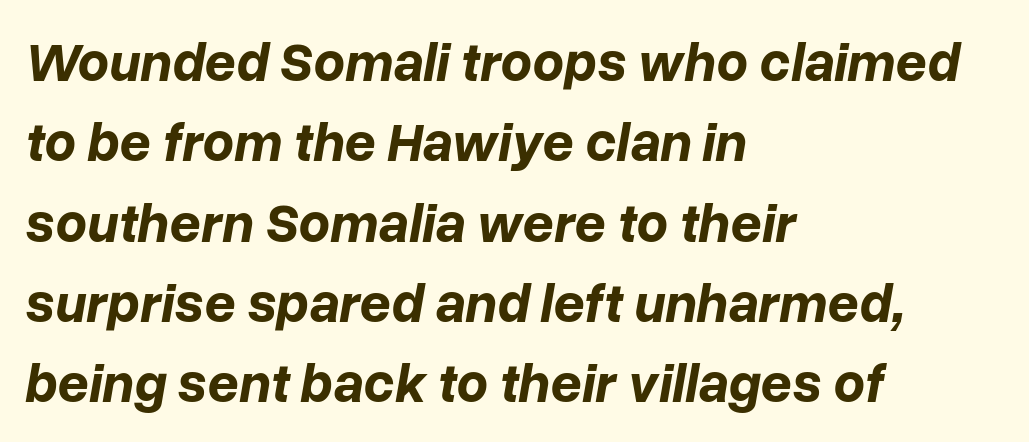
The image shows 55 px bold type, italic (leaning right); set left-aligned, normal line spacing (1.46x), normal letter spacing, not underlined; low stroke contrast and a medium x-height.
